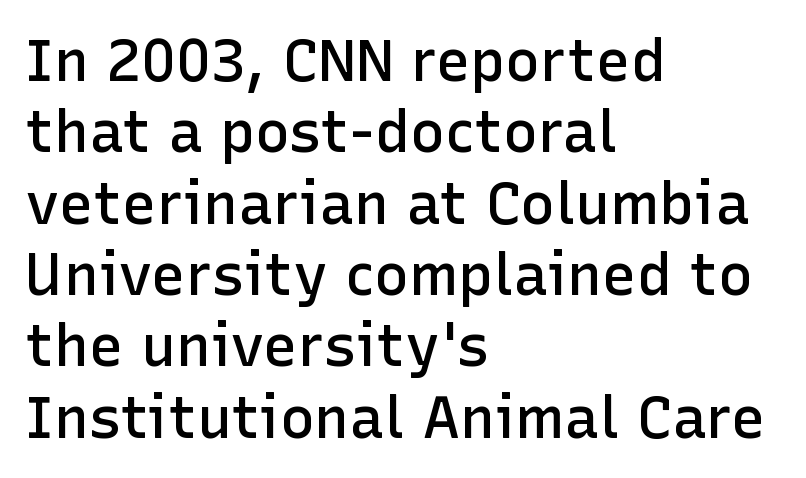
You can tell from the bare stems that sans-serif type was used. Typeset ragged right — the left edge is the straight one. In terms of weight, the rendering is demibold, just under bold. This is roman type, the default non-slanted kind.
